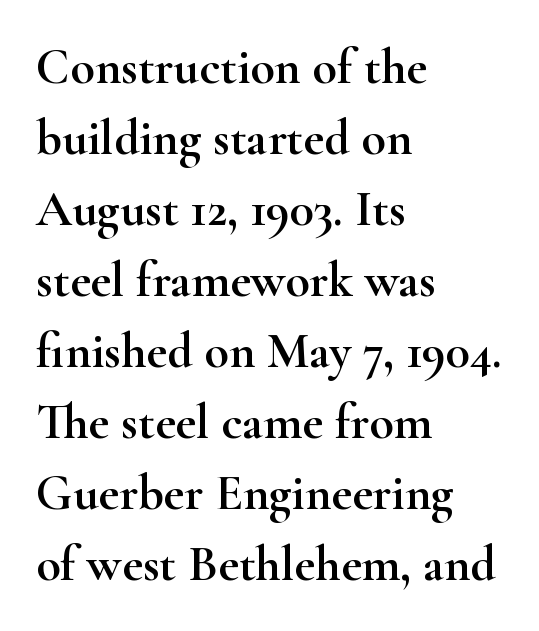
{"serif": "yes", "italic": "no", "width": "wide", "stroke_contrast": "high", "x_height": "small", "monospaced": "no", "underline": "no", "align": "left", "line_spacing": "normal", "line_spacing_ratio": 1.42, "letter_spacing": "normal", "letter_spacing_em": 0.0, "glyph_px": 50}
